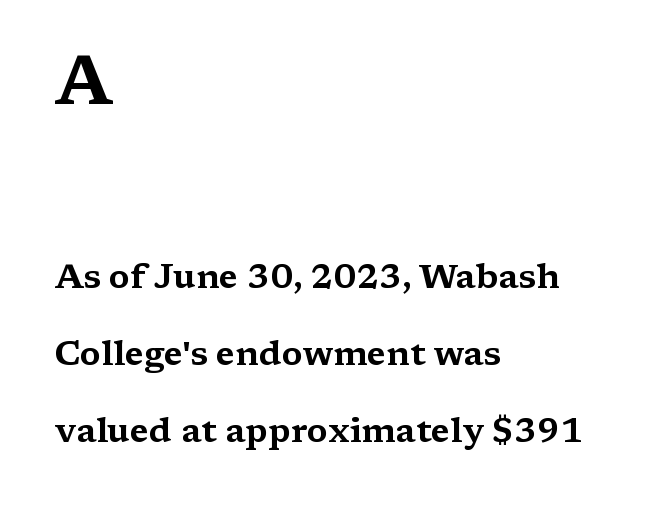
The image shows 68 px wide serif type, upright; set left-aligned, loose line spacing (2.27x), normal letter spacing, not underlined; the first (top) block is 2.0x larger; medium stroke contrast and a medium x-height.
